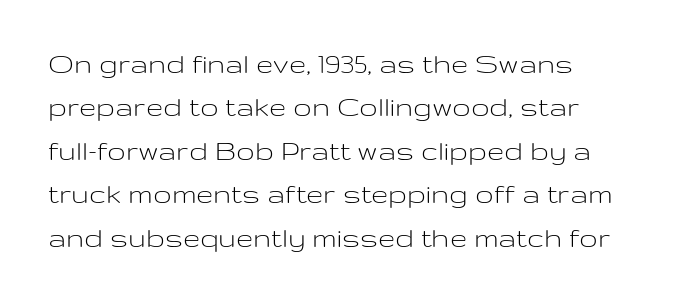
Q: Is the text bold? A: No.
Q: Is the text italic (slanted)? A: No, it is upright.
Q: Is the typeface a serif or a sans-serif typeface? A: Sans-serif.
Q: Is the text underlined? A: No.
Q: How is the paragraph aligned? A: Left-aligned.
Q: Is the spacing between letters normal or unusually wide? A: Normal.
Q: Is the spacing between lines tight, normal or loose? A: Normal.
Q: Width (condensed, normal, or wide)? A: Wide.
Q: Stroke contrast? A: Low.
Q: x-height? A: Medium.
Q: Monospaced? A: No.
